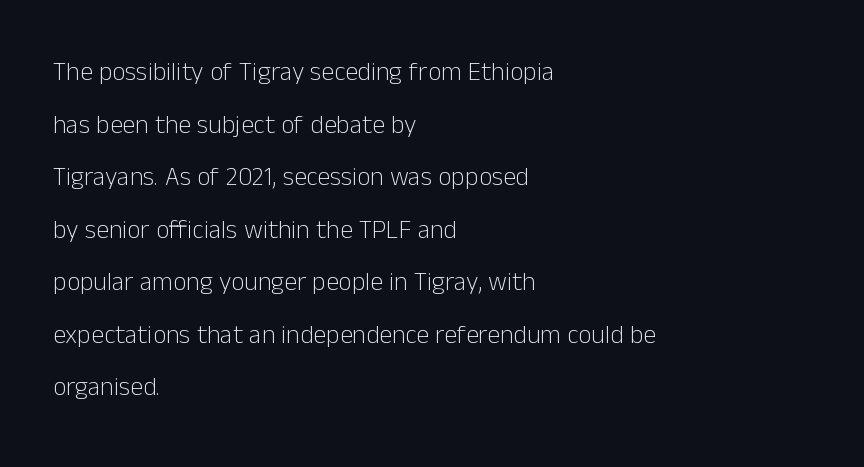
The paragraph shown leans on its left margin. The letterforms sit at book weight or below. Summary of vertical rhythm: relaxed, with wide interline spacing. Italic: no, the glyphs are upright roman. No word sits above an underline.
